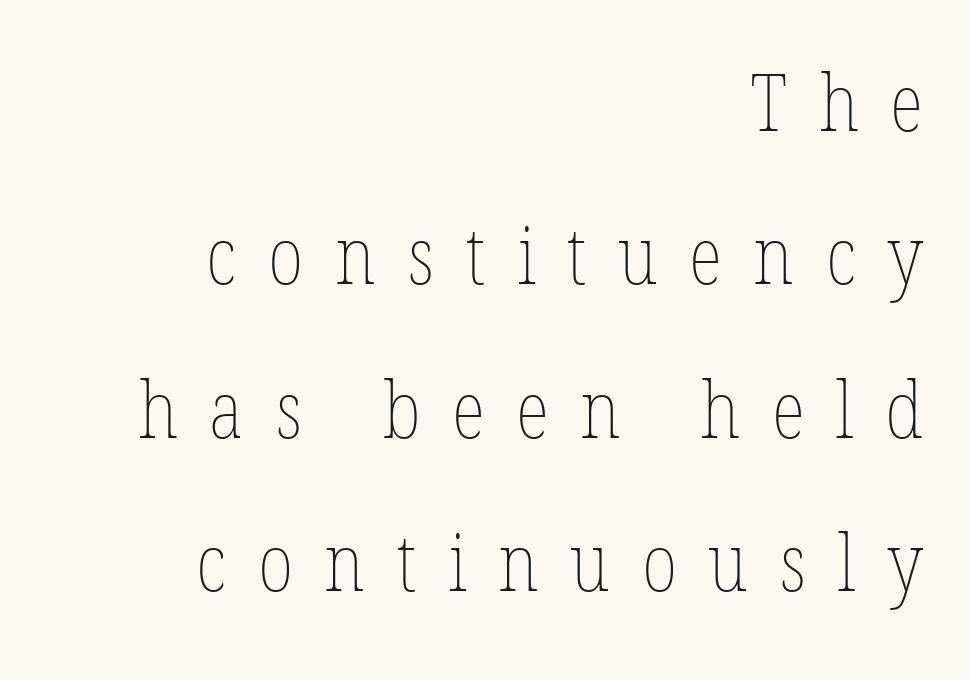
Q: Is the text bold? A: No.
Q: Is the text italic (slanted)? A: No, it is upright.
Q: Is the text underlined? A: No.
Q: How is the paragraph aligned? A: Right-aligned.
Q: Is the spacing between letters normal or unusually wide? A: Unusually wide.
Q: Is the spacing between lines tight, normal or loose? A: Loose.
Q: Width (condensed, normal, or wide)? A: Condensed.
Q: Stroke contrast? A: Low.
Q: x-height? A: Medium.
Q: Monospaced? A: No.
